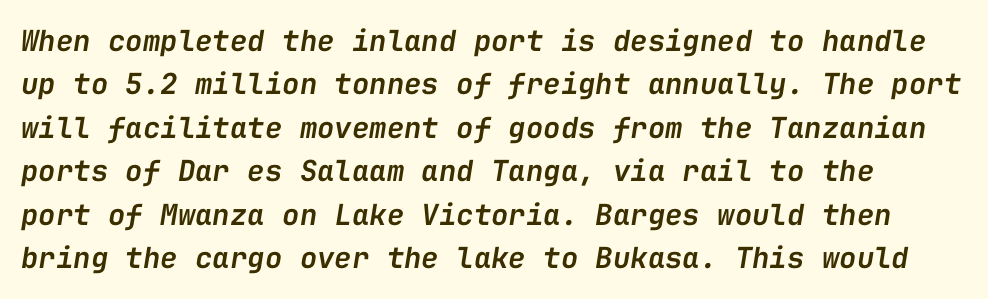
{"italic": "yes", "lean": "right", "slant_degrees": 9, "bold": "semi", "weight": "semibold", "width": "normal", "stroke_contrast": "low", "x_height": "medium", "monospaced": "yes", "underline": "no", "line_spacing": "normal", "line_spacing_ratio": 1.5, "letter_spacing": "normal", "letter_spacing_em": 0.0, "glyph_px": 29}
